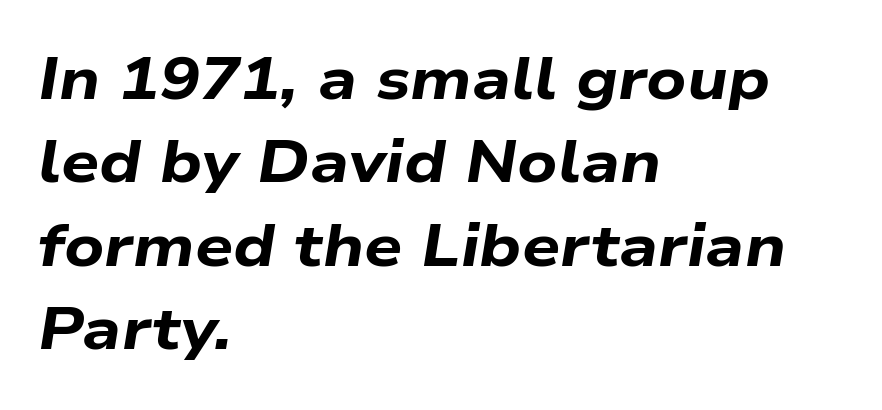
Each row of text sits above clean, open space. Tracking value appears to be zero — textbook default spacing. Think of a printed novel: that variable character pitch is what you see here. These lines sit exactly where default settings would place them.
